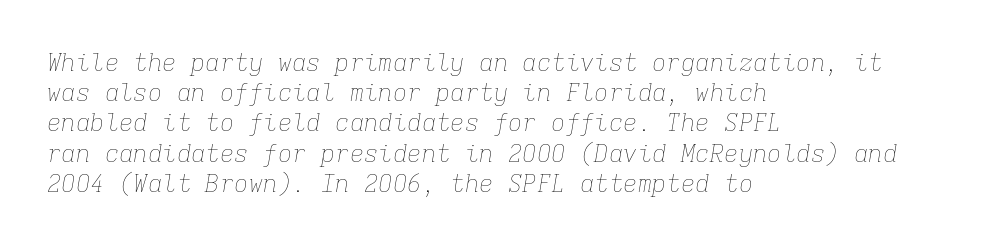
The image shows 24 px text type, italic (leaning right); set left-aligned, normal line spacing (1.26x), normal letter spacing, not underlined.
